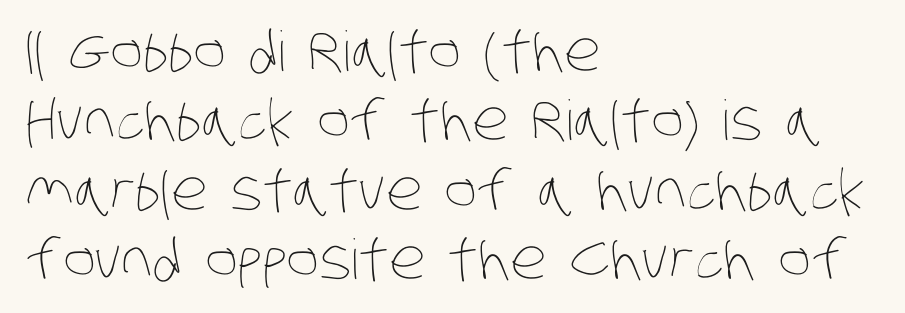
Reading down the column, the eye jumps a familiar distance to each next line. Varying glyph widths throughout — classic text-font behaviour. The glyphs are unaccompanied by any horizontal stroke below them. Horizontal alignment here is leftward, the default for most running prose. Is the stroke heavy? The answer is a plain regular-or-lighter. No extra tracking has been applied to these lines.
